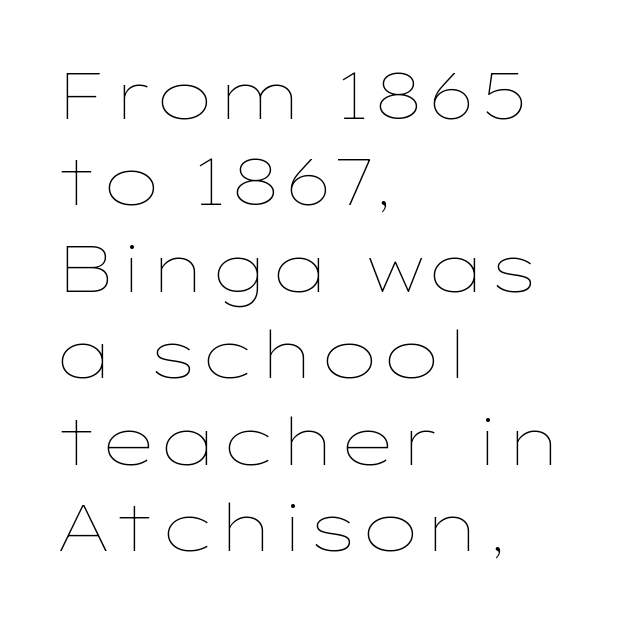
Q: Is the text bold? A: No.
Q: Is the text italic (slanted)? A: No, it is upright.
Q: Is the text underlined? A: No.
Q: How is the paragraph aligned? A: Left-aligned.
Q: Is the spacing between letters normal or unusually wide? A: Normal.
Q: Is the spacing between lines tight, normal or loose? A: Normal.
Q: Width (condensed, normal, or wide)? A: Wide.
Q: Stroke contrast? A: Low.
Q: x-height? A: Medium.
Q: Monospaced? A: No.
